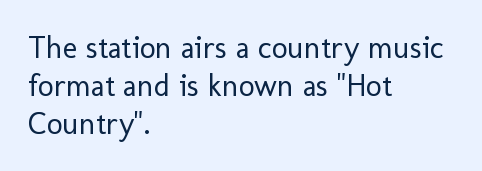
The image shows 31 px regular-weight sans-serif type, upright; set left-aligned, line spacing 1.23x, normal letter spacing, not underlined; low stroke contrast and a medium x-height.
